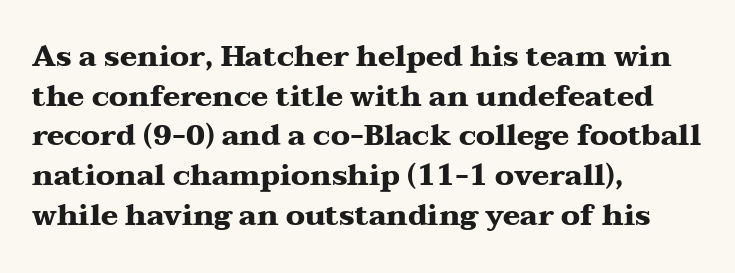
{"serif": "yes", "italic": "no", "bold": "yes", "weight": "heavy", "width": "wide", "stroke_contrast": "medium", "x_height": "medium", "monospaced": "no", "underline": "no", "align": "left", "line_spacing": "normal", "line_spacing_ratio": 1.37, "letter_spacing": "normal", "letter_spacing_em": 0.0, "glyph_px": 29}
